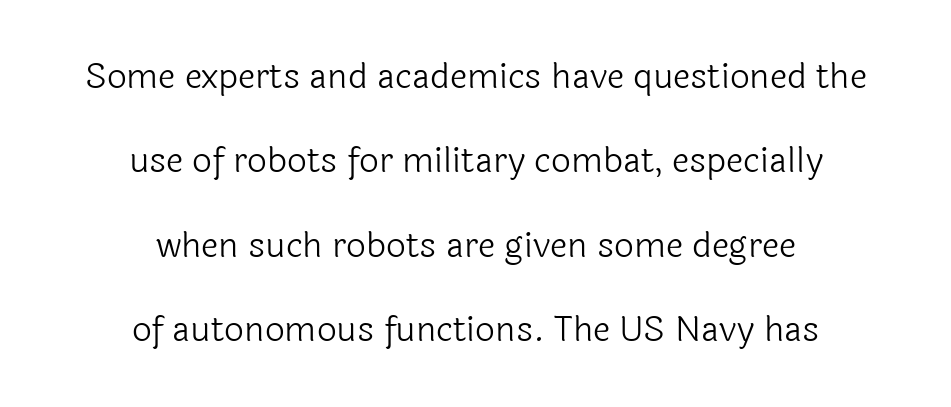
Ascenders rise straight up at ninety degrees. Visually the block forms a symmetrical silhouette, jagged on both flanks. Only glyphs here, with clear space below each row. The weight would be labelled regular, book, light, or lighter still.
